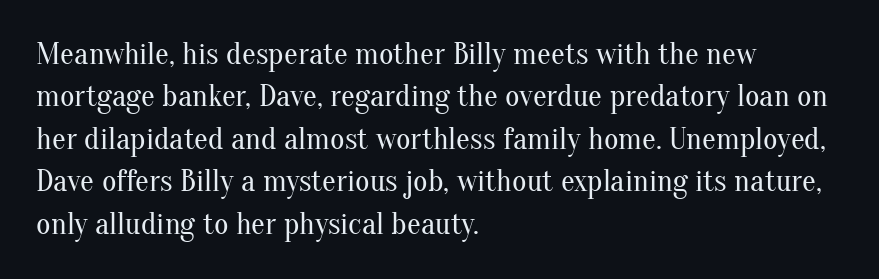
Type style note: has serifs. Bare-footed words on every line. Does extra space separate the letters? No, they use regular spacing. Upright lettering throughout. Stems here are at most as thick as an everyday book face. This block has exactly the height ordinary leading produces.
